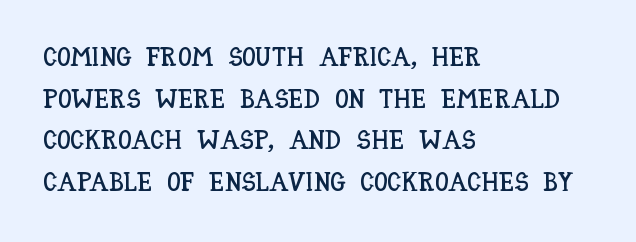
The image shows 27 px text type, upright; set left-aligned, normal line spacing (1.54x), normal letter spacing, not underlined.
